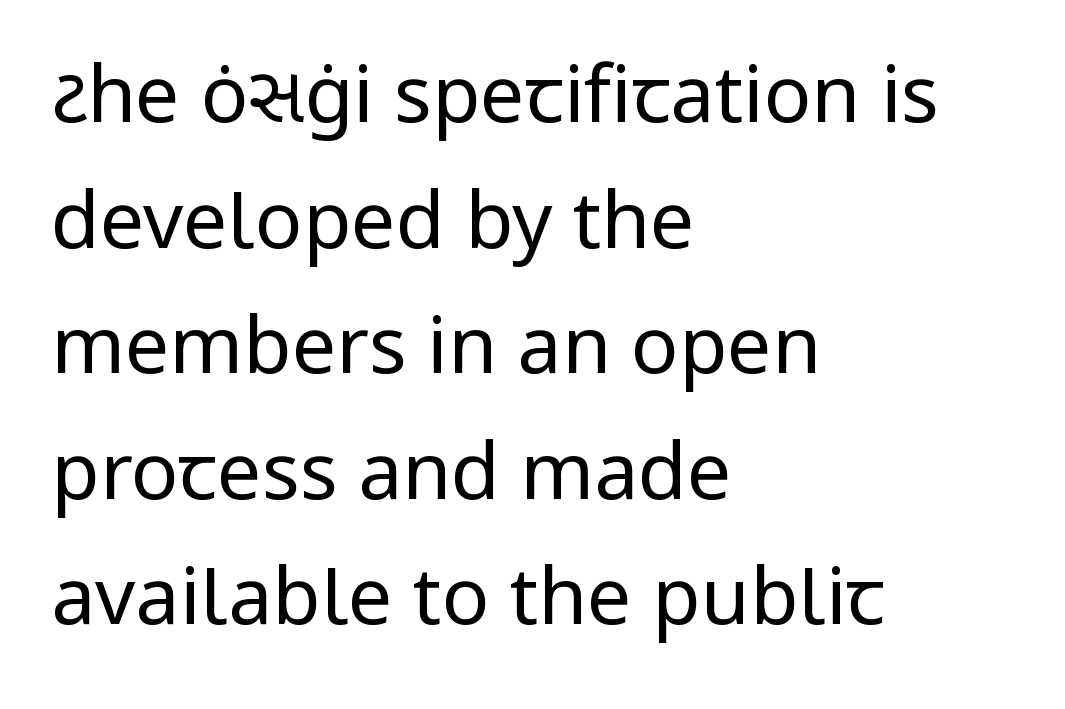
In terms of letterform style, serifs are entirely absent. The tracking reads as untouched default to a designer's eye. The cut favours lightness, reaching ordinary text weight at its darkest. Layout note: lines flush left.
